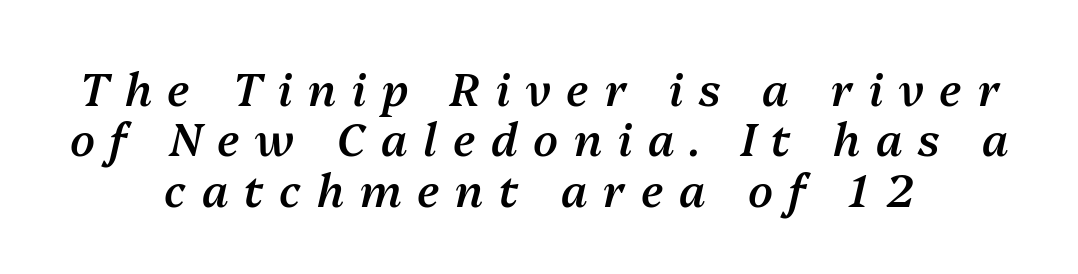
Q: Is the text bold? A: Semi-bold.
Q: Is the text italic (slanted)? A: Yes, it leans right by about 13 degrees.
Q: Is the text underlined? A: No.
Q: How is the paragraph aligned? A: Centered.
Q: Is the spacing between letters normal or unusually wide? A: Unusually wide.
Q: Is the spacing between lines tight, normal or loose? A: Tight.
Q: Width (condensed, normal, or wide)? A: Normal.
Q: Stroke contrast? A: Medium.
Q: x-height? A: Medium.
Q: Monospaced? A: No.
